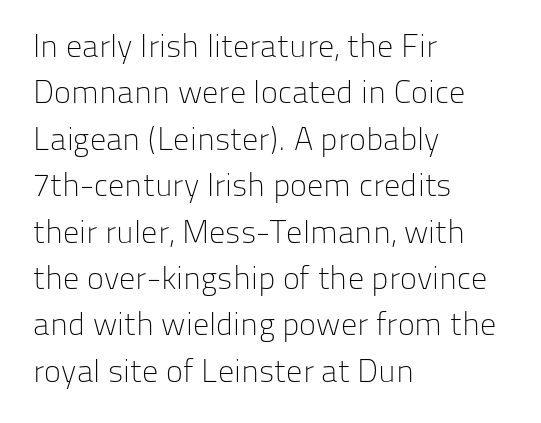
Q: Is the text bold? A: No.
Q: Is the text italic (slanted)? A: No, it is upright.
Q: Is the typeface a serif or a sans-serif typeface? A: Sans-serif.
Q: Is the text underlined? A: No.
Q: How is the paragraph aligned? A: Left-aligned.
Q: Is the spacing between letters normal or unusually wide? A: Normal.
Q: Is the spacing between lines tight, normal or loose? A: Normal.
Q: Width (condensed, normal, or wide)? A: Normal.
Q: Stroke contrast? A: Low.
Q: x-height? A: Medium.
Q: Monospaced? A: No.
